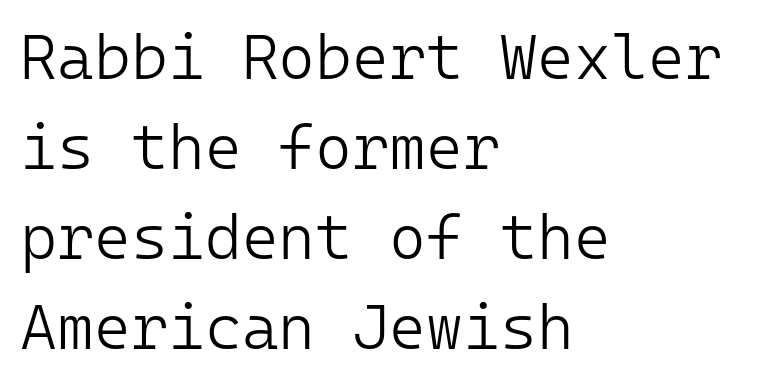
A student would call this left alignment; a typographer would say flush left, rag right. Heaviness? Minimal to ordinary, like unemphasized prose. Monospaced: the letters line up in strict vertical columns. Rule under the text: the space is simply empty. The type sits square on the baseline with zero lean.
